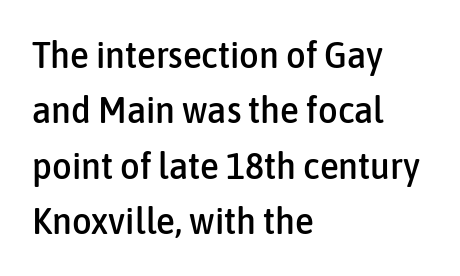
Unmarked baselines from the first word to the last. A classic flush-left, rag-right setting is used for this passage. Look at the bottom of the vertical strokes: they stop flat, with no serifs. In terms of leading, this rendering sits right in the middle. Short note: letters normally spaced. It's the straight-up-and-down kind of type.
